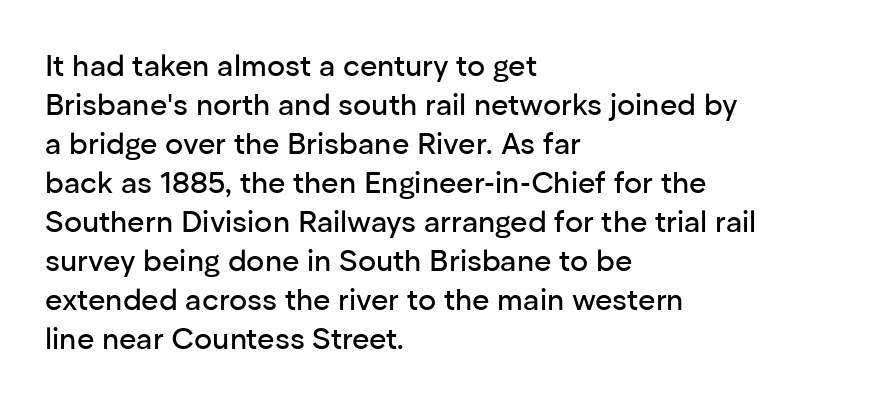
{"serif": "no", "italic": "no", "width": "normal", "stroke_contrast": "low", "x_height": "medium", "monospaced": "no", "underline": "no", "align": "left", "line_spacing": "normal", "line_spacing_ratio": 1.3, "letter_spacing": "normal", "letter_spacing_em": 0.0, "glyph_px": 30}
